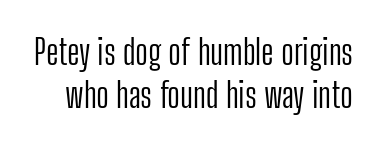
{"serif": "no", "italic": "no", "bold": "no", "weight": "light", "width": "condensed", "stroke_contrast": "low", "x_height": "medium", "monospaced": "no", "underline": "no", "line_spacing_ratio": 1.22, "letter_spacing": "normal", "letter_spacing_em": 0.0, "glyph_px": 35}
